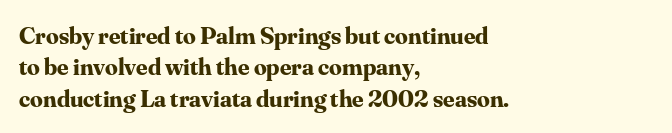
{"italic": "no", "bold": "yes", "underline": "no", "align": "left", "line_spacing": "normal", "line_spacing_ratio": 1.26, "letter_spacing": "normal", "letter_spacing_em": 0.0, "glyph_px": 25}
